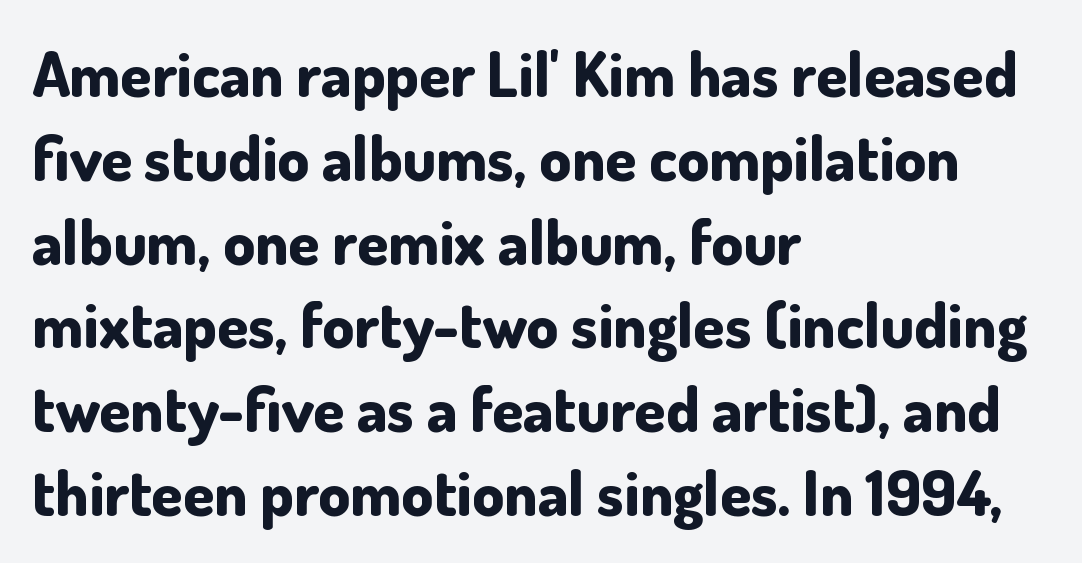
Q: Is the text bold? A: Yes.
Q: Is the text italic (slanted)? A: No, it is upright.
Q: Is the typeface a serif or a sans-serif typeface? A: Sans-serif.
Q: Is the text underlined? A: No.
Q: How is the paragraph aligned? A: Left-aligned.
Q: Is the spacing between letters normal or unusually wide? A: Normal.
Q: Is the spacing between lines tight, normal or loose? A: Normal.
Q: Width (condensed, normal, or wide)? A: Normal.
Q: Stroke contrast? A: Low.
Q: x-height? A: Small.
Q: Monospaced? A: No.
